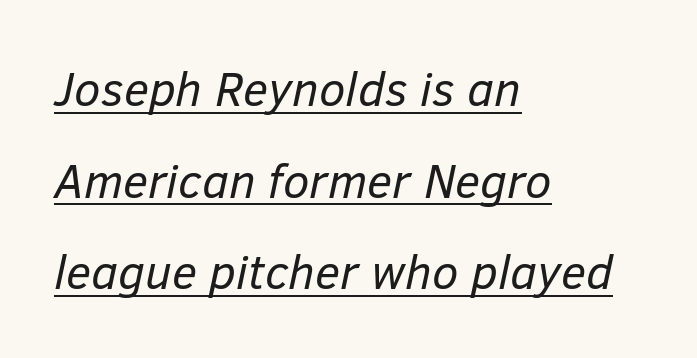
The image shows 48 px regular-weight type, italic (leaning right); set left-aligned, loose line spacing (1.91x), normal letter spacing, underlined; low stroke contrast and a medium x-height.
